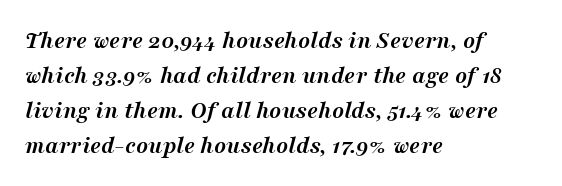
Reading down the block, your eye returns to a fixed left position each line. Line spacing here is normal. Lines of text with bare space underneath. Weight check: bold — yes, fully. The passage shown leans; its letterforms are oblique. The letterforms sit shoulder to shoulder at normal distance.
